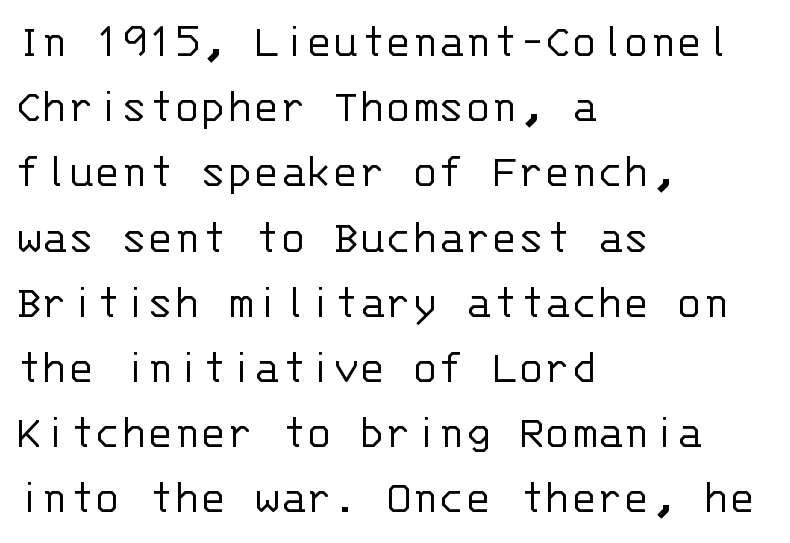
The image shows 49 px light sans-serif type, upright, monospaced; set left-aligned, normal line spacing (1.33x), normal letter spacing, not underlined; low stroke contrast and a large x-height.
